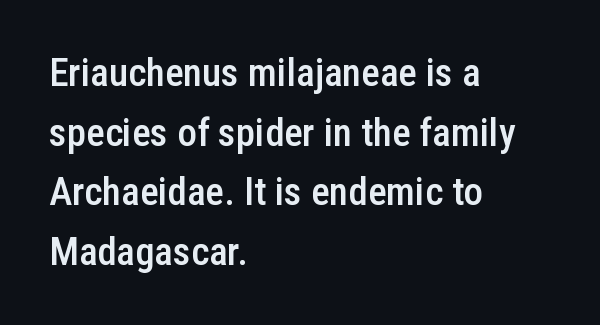
Q: Is the text bold? A: Semi-bold.
Q: Is the text italic (slanted)? A: No, it is upright.
Q: Is the typeface a serif or a sans-serif typeface? A: Sans-serif.
Q: Is the text underlined? A: No.
Q: How is the paragraph aligned? A: Left-aligned.
Q: Is the spacing between letters normal or unusually wide? A: Normal.
Q: Is the spacing between lines tight, normal or loose? A: Normal.
Q: Width (condensed, normal, or wide)? A: Condensed.
Q: Stroke contrast? A: Low.
Q: x-height? A: Medium.
Q: Monospaced? A: No.
